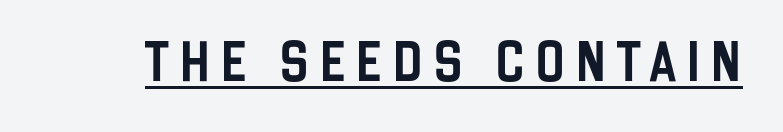
Q: Is the text italic (slanted)? A: No, it is upright.
Q: Is the typeface a serif or a sans-serif typeface? A: Sans-serif.
Q: Is the text underlined? A: Yes.
Q: Is the spacing between letters normal or unusually wide? A: Unusually wide.
Q: Width (condensed, normal, or wide)? A: Condensed.
Q: Stroke contrast? A: Low.
Q: x-height? A: Large.
Q: Monospaced? A: No.
